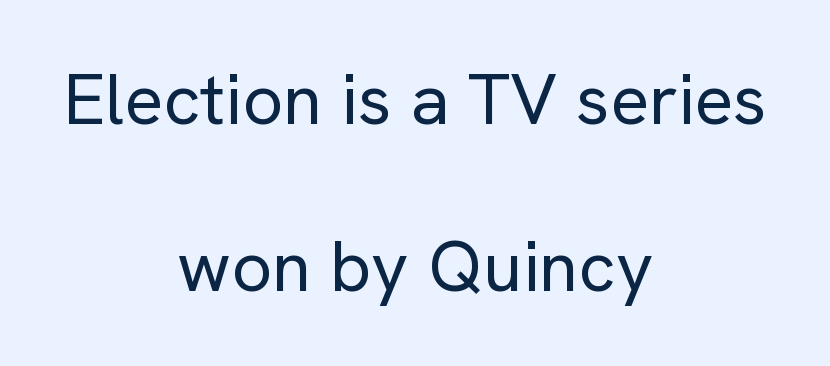
Q: Is the text bold? A: No.
Q: Is the text italic (slanted)? A: No, it is upright.
Q: Is the typeface a serif or a sans-serif typeface? A: Sans-serif.
Q: Is the text underlined? A: No.
Q: How is the paragraph aligned? A: Centered.
Q: Is the spacing between letters normal or unusually wide? A: Normal.
Q: Is the spacing between lines tight, normal or loose? A: Loose.
Q: Width (condensed, normal, or wide)? A: Normal.
Q: Stroke contrast? A: Low.
Q: x-height? A: Medium.
Q: Monospaced? A: No.
